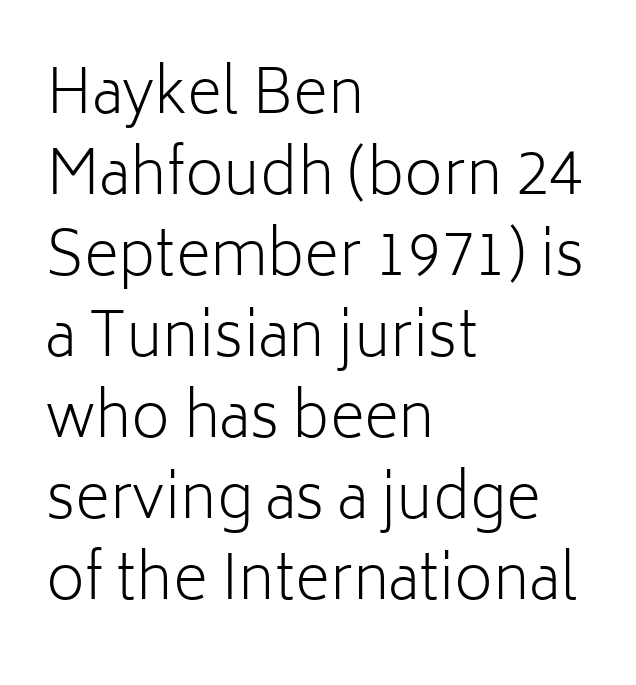
Heft: none added — not bold. The rendering shows plain stroke endings on the letterforms — a sans-serif design. Glyph-to-glyph distance matches everyday printed text. Here the designer chose a conventional face with non-uniform glyph widths. Typeset ragged right — the left edge is the straight one. This rendering features lettering with no underline.
